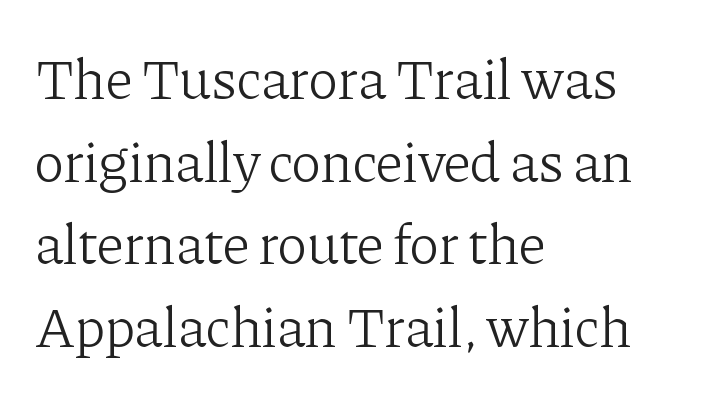
{"serif": "yes", "italic": "no", "bold": "no", "weight": "light", "width": "normal", "stroke_contrast": "low", "x_height": "medium", "monospaced": "no", "underline": "no", "align": "left", "line_spacing": "normal", "line_spacing_ratio": 1.45, "letter_spacing": "normal", "letter_spacing_em": 0.0, "glyph_px": 57}
